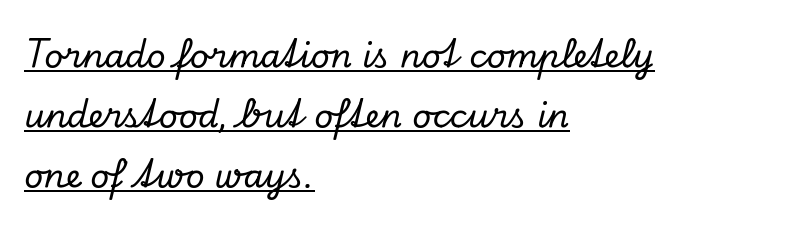
The image shows 33 px serif type, italic (leaning right); set left-aligned, line spacing 1.82x, normal letter spacing, underlined; low stroke contrast and a small x-height.
